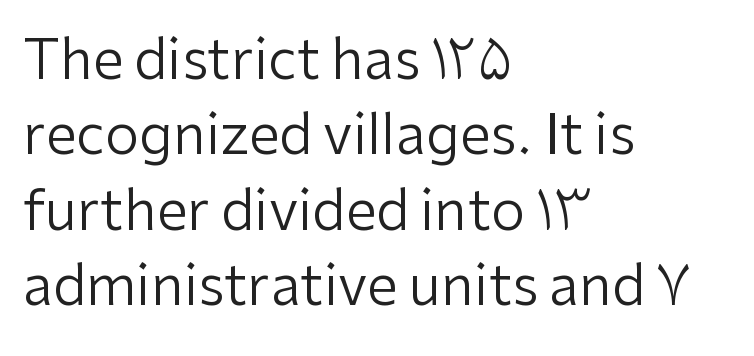
Q: Is the text bold? A: No.
Q: Is the text italic (slanted)? A: No, it is upright.
Q: Is the typeface a serif or a sans-serif typeface? A: Sans-serif.
Q: Is the text underlined? A: No.
Q: How is the paragraph aligned? A: Left-aligned.
Q: Is the spacing between letters normal or unusually wide? A: Normal.
Q: Is the spacing between lines tight, normal or loose? A: Normal.
Q: Width (condensed, normal, or wide)? A: Normal.
Q: Stroke contrast? A: Low.
Q: x-height? A: Medium.
Q: Monospaced? A: No.
